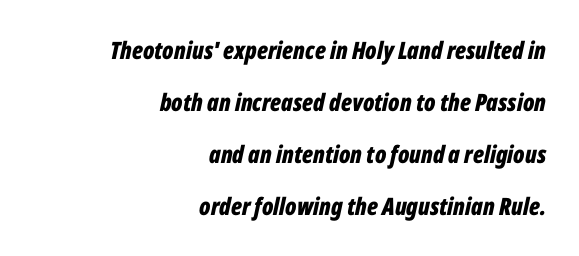
{"italic": "yes", "lean": "right", "slant_degrees": 12, "bold": "yes", "underline": "no", "align": "right", "line_spacing": "loose", "line_spacing_ratio": 2.16, "letter_spacing": "normal", "letter_spacing_em": 0.0, "glyph_px": 24}
